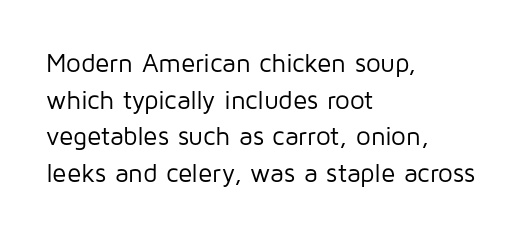
The image shows 26 px text type, upright; set left-aligned, normal line spacing (1.41x), normal letter spacing, not underlined.
